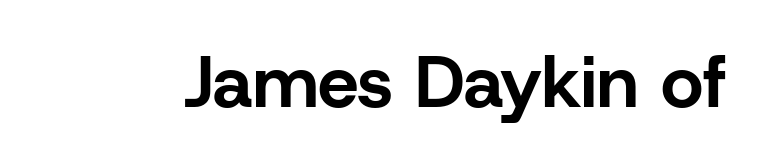
Q: Is the text bold? A: Yes.
Q: Is the text italic (slanted)? A: No, it is upright.
Q: Is the typeface a serif or a sans-serif typeface? A: Sans-serif.
Q: Is the text underlined? A: No.
Q: Is the spacing between letters normal or unusually wide? A: Normal.
Q: Width (condensed, normal, or wide)? A: Normal.
Q: Stroke contrast? A: Low.
Q: x-height? A: Medium.
Q: Monospaced? A: No.
